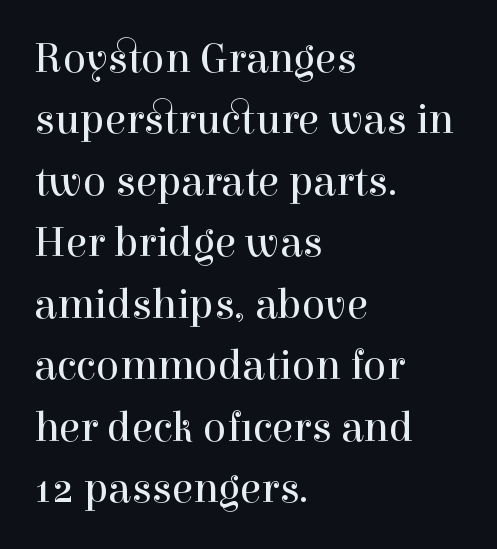
Q: Is the text bold? A: No.
Q: Is the text italic (slanted)? A: No, it is upright.
Q: Is the typeface a serif or a sans-serif typeface? A: Serif.
Q: Is the text underlined? A: No.
Q: How is the paragraph aligned? A: Left-aligned.
Q: Is the spacing between letters normal or unusually wide? A: Normal.
Q: Is the spacing between lines tight, normal or loose? A: Normal.
Q: Width (condensed, normal, or wide)? A: Normal.
Q: x-height? A: Medium.
Q: Monospaced? A: No.
